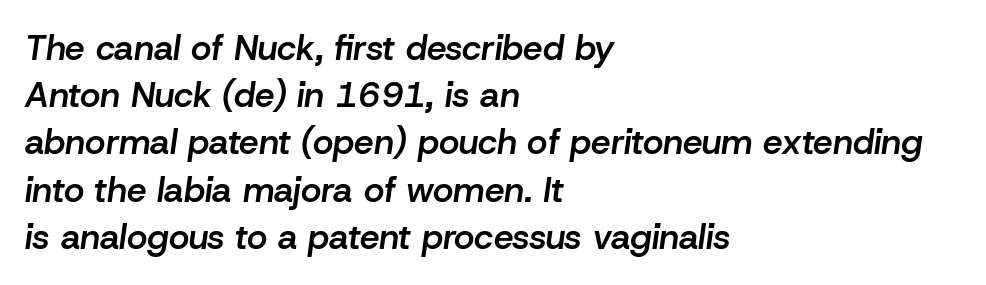
{"italic": "yes", "lean": "right", "slant_degrees": 8, "bold": "semi", "weight": "semibold", "width": "normal", "stroke_contrast": "low", "x_height": "medium", "monospaced": "no", "underline": "no", "align": "left", "line_spacing": "normal", "line_spacing_ratio": 1.35, "letter_spacing": "normal", "letter_spacing_em": 0.0, "glyph_px": 35}
